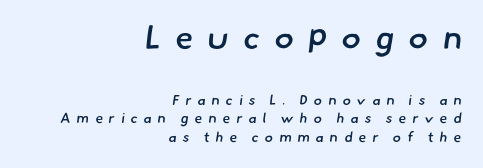
The image shows 33 px semibold sans-serif type; set right-aligned, normal line spacing (1.34x), unusually wide letter spacing (+0.43 em), not underlined; the first (top) block is 2.36x larger; low stroke contrast and a small x-height.
